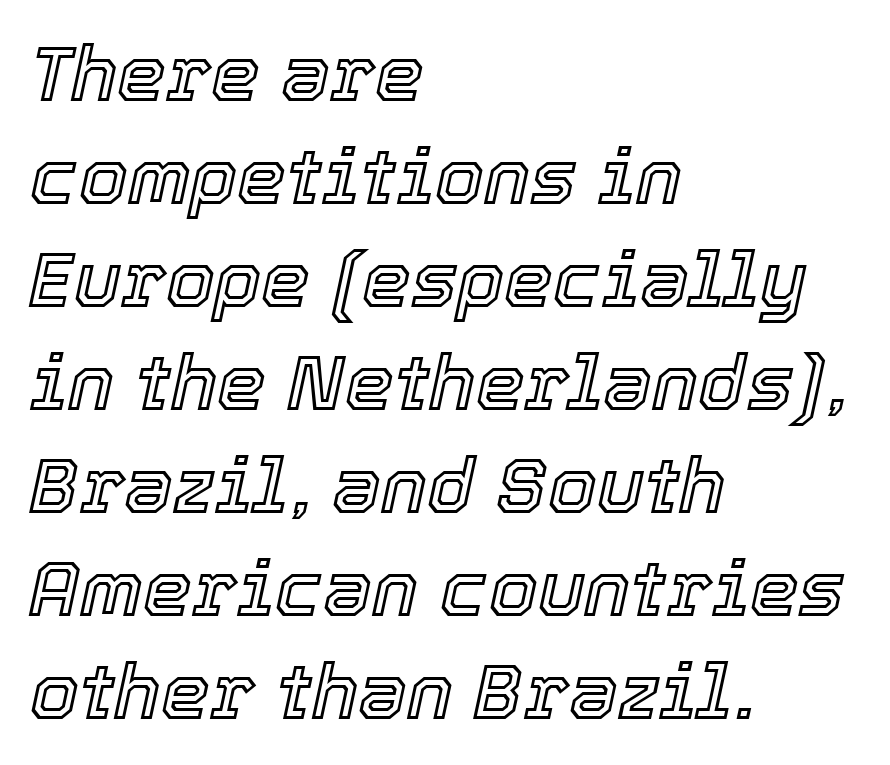
The image shows 78 px text type, italic (leaning right); set left-aligned, normal line spacing (1.32x), normal letter spacing, not underlined; a medium x-height.
